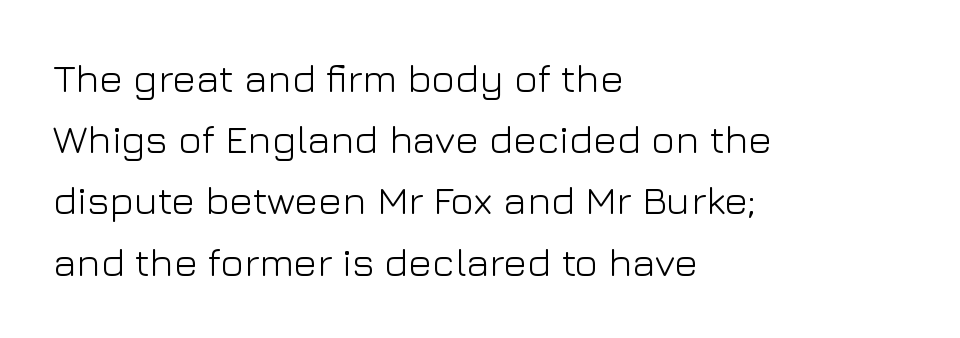
The letters stand straight up with perfectly vertical stems. Vertical spacing — default. In terms of letterspacing, this is plain default setting. Underline: absent.
